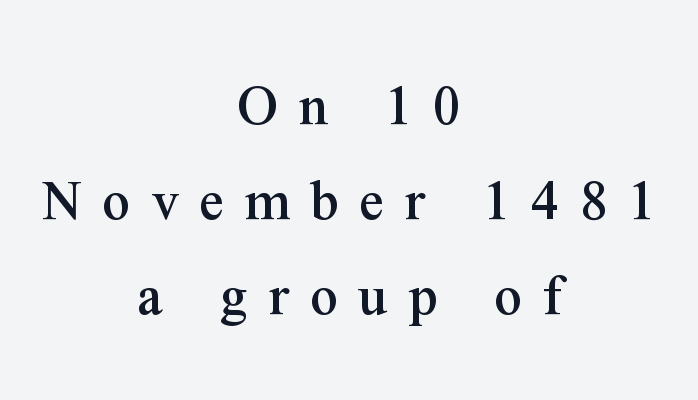
Q: Is the text italic (slanted)? A: No, it is upright.
Q: Is the typeface a serif or a sans-serif typeface? A: Serif.
Q: Is the text underlined? A: No.
Q: How is the paragraph aligned? A: Centered.
Q: Is the spacing between letters normal or unusually wide? A: Unusually wide.
Q: Is the spacing between lines tight, normal or loose? A: Normal.
Q: Width (condensed, normal, or wide)? A: Normal.
Q: Stroke contrast? A: Medium.
Q: x-height? A: Medium.
Q: Monospaced? A: No.
